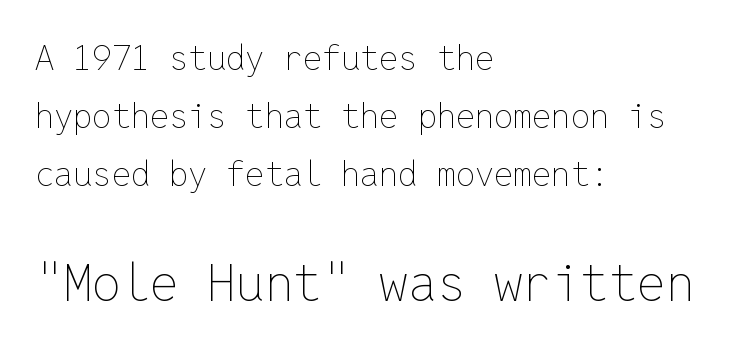
Q: Is the text bold? A: No.
Q: Is the text italic (slanted)? A: No, it is upright.
Q: Is the text underlined? A: No.
Q: How is the paragraph aligned? A: Left-aligned.
Q: Is the spacing between letters normal or unusually wide? A: Normal.
Q: Is the spacing between lines tight, normal or loose? A: Normal.
Q: Which block of text is set in a larger size, the first (top) or the second (bottom)? A: The second (bottom) one.
Q: Width (condensed, normal, or wide)? A: Normal.
Q: Stroke contrast? A: Low.
Q: x-height? A: Medium.
Q: Monospaced? A: Yes.
